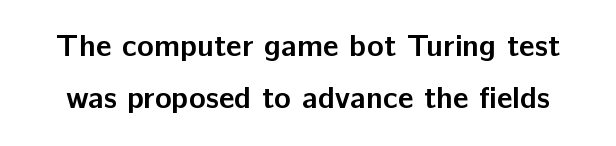
Q: Is the text bold? A: Yes.
Q: Is the text italic (slanted)? A: No, it is upright.
Q: Is the typeface a serif or a sans-serif typeface? A: Sans-serif.
Q: Is the text underlined? A: No.
Q: Is the spacing between letters normal or unusually wide? A: Normal.
Q: Is the spacing between lines tight, normal or loose? A: Normal.
Q: Width (condensed, normal, or wide)? A: Normal.
Q: Stroke contrast? A: Low.
Q: x-height? A: Medium.
Q: Monospaced? A: No.
